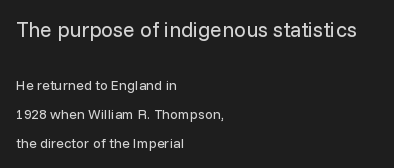
{"italic": "no", "bold": "no", "underline": "no", "align": "left", "line_spacing": "loose", "line_spacing_ratio": 2.06, "letter_spacing": "normal", "letter_spacing_em": 0.0, "larger_block": "first", "size_ratio": 1.5, "glyph_px": 21}
